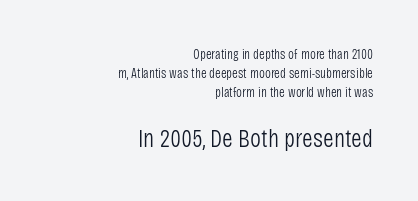
{"italic": "no", "bold": "no", "underline": "no", "align": "right", "line_spacing": "normal", "line_spacing_ratio": 1.35, "letter_spacing": "normal", "letter_spacing_em": 0.0, "larger_block": "second", "size_ratio": 1.86, "glyph_px": 26}
